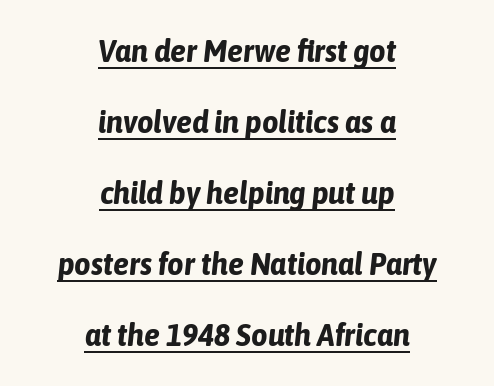
The sample has been set heavy, in full bold. A continuous stroke trails under the words, as in a hyperlink. Rendered with sloped, italic letterforms. The passage shown is typed in a proportional face where columns would drift. This block would shrink considerably if given ordinary leading; it's expanded now. Look at the tracking — it's just the regular setting, nothing added.
